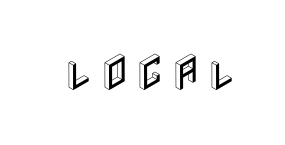
{"italic": "no", "width": "condensed", "x_height": "large", "underline": "no", "glyph_px": 40}
